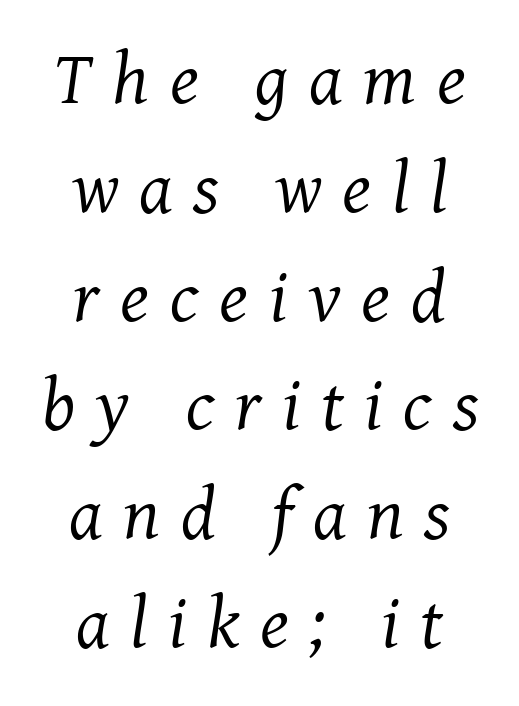
{"serif": "yes", "italic": "yes", "lean": "right", "slant_degrees": 8, "bold": "no", "weight": "regular", "width": "normal", "stroke_contrast": "medium", "x_height": "medium", "monospaced": "no", "underline": "no", "align": "center", "line_spacing": "normal", "line_spacing_ratio": 1.47, "letter_spacing": "wide", "letter_spacing_em": 0.28, "glyph_px": 74}
